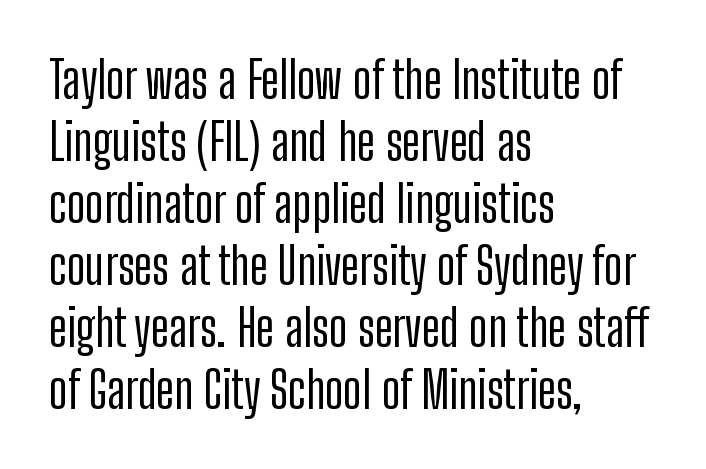
A sans-serif font was chosen for this passage. Note the varied advance widths — an 'i' is clearly narrower than an 'm'. Every character sits straight up, as roman type does. The string is rendered with underlining switched off. Here the glyphs are tracked normally, forming tight word shapes. The rag falls on the right side of this text block.
